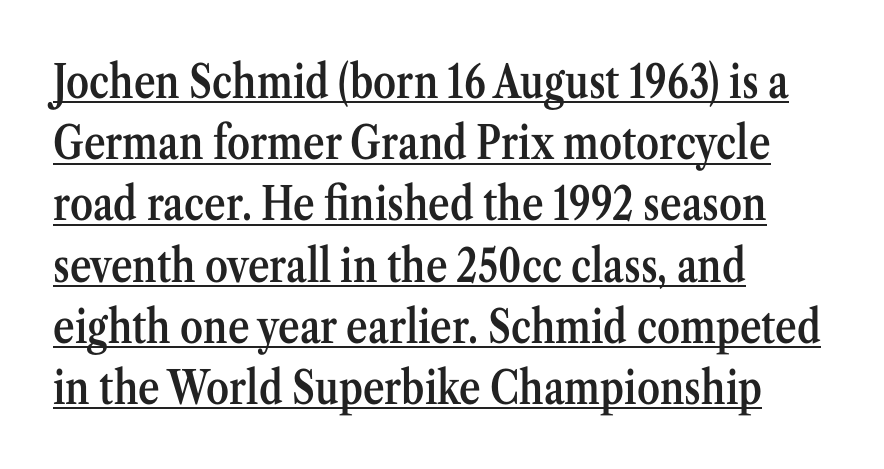
{"serif": "yes", "italic": "no", "bold": "semi", "weight": "semibold", "width": "condensed", "stroke_contrast": "medium", "x_height": "medium", "monospaced": "no", "underline": "yes", "align": "left", "line_spacing": "normal", "line_spacing_ratio": 1.33, "letter_spacing": "normal", "letter_spacing_em": 0.0, "glyph_px": 46}
